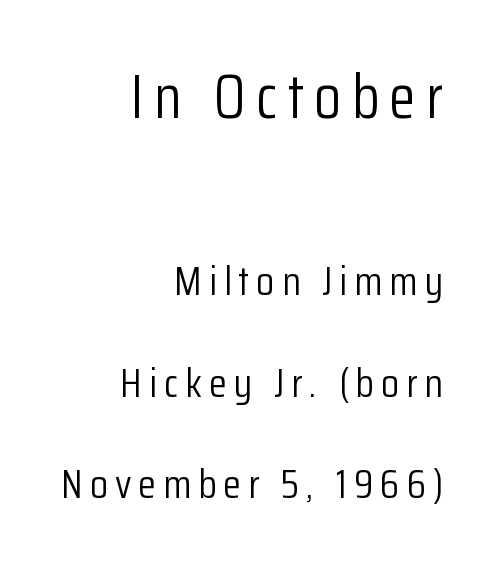
Which of the two is more prominent by size? The first, at the top. A typesetter would call this proportional, since set widths differ per character. Stroke mass is kept to a normal reading level or below. A typesetter would label this face a sans.
